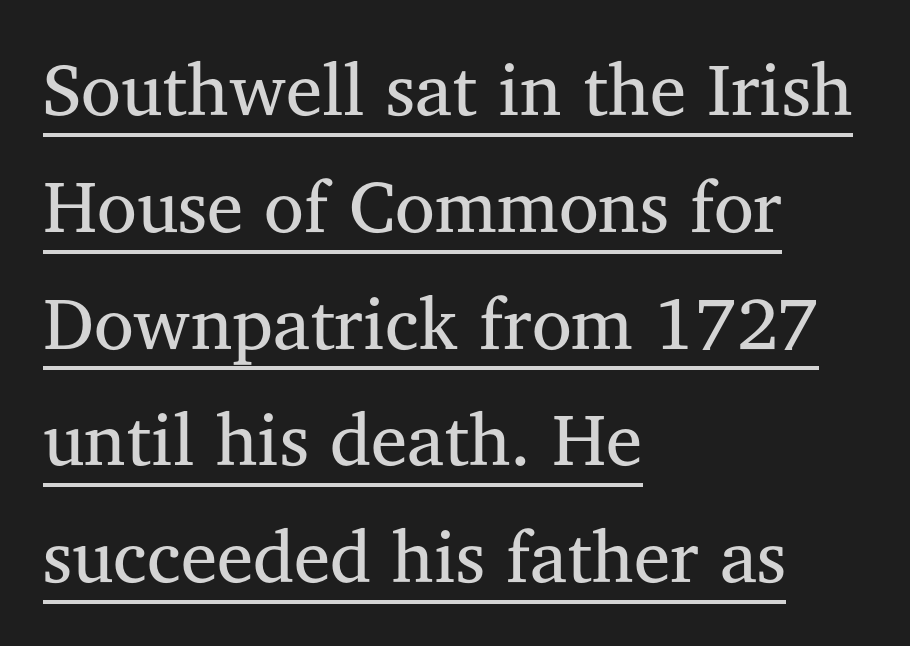
Q: Is the text bold? A: No.
Q: Is the text italic (slanted)? A: No, it is upright.
Q: Is the typeface a serif or a sans-serif typeface? A: Serif.
Q: Is the text underlined? A: Yes.
Q: How is the paragraph aligned? A: Left-aligned.
Q: Is the spacing between letters normal or unusually wide? A: Normal.
Q: Is the spacing between lines tight, normal or loose? A: Normal.
Q: Width (condensed, normal, or wide)? A: Normal.
Q: Stroke contrast? A: Medium.
Q: x-height? A: Medium.
Q: Monospaced? A: No.
